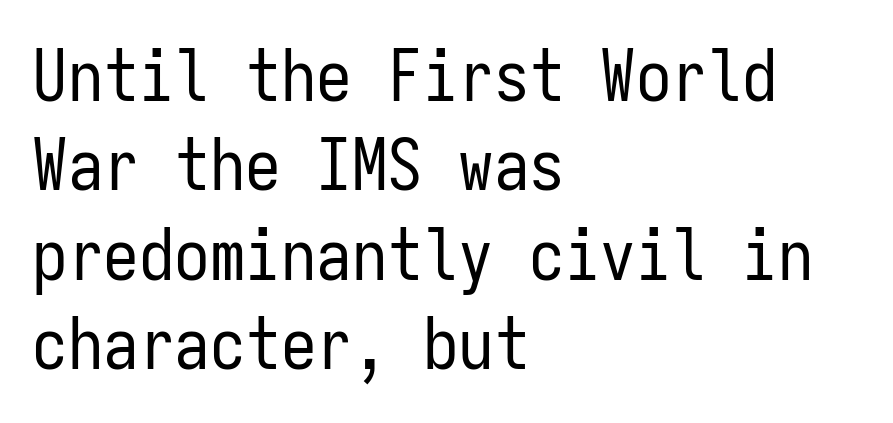
{"serif": "no", "italic": "no", "bold": "no", "weight": "regular", "width": "condensed", "stroke_contrast": "low", "x_height": "medium", "monospaced": "yes", "underline": "no", "align": "left", "line_spacing": "normal", "line_spacing_ratio": 1.26, "letter_spacing": "normal", "letter_spacing_em": 0.0, "glyph_px": 71}
